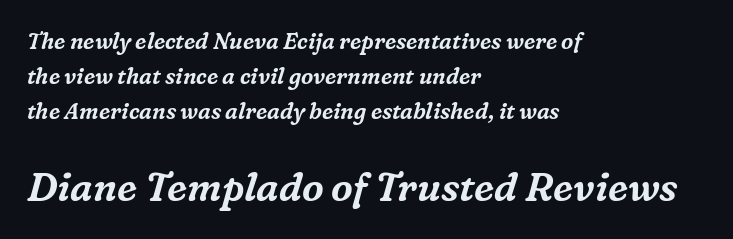
Q: Is the text italic (slanted)? A: Yes, it leans right by about 16 degrees.
Q: Is the typeface a serif or a sans-serif typeface? A: Serif.
Q: Is the text underlined? A: No.
Q: How is the paragraph aligned? A: Left-aligned.
Q: Is the spacing between letters normal or unusually wide? A: Normal.
Q: Is the spacing between lines tight, normal or loose? A: Normal.
Q: Which block of text is set in a larger size, the first (top) or the second (bottom)? A: The second (bottom) one.
Q: Width (condensed, normal, or wide)? A: Normal.
Q: Stroke contrast? A: Medium.
Q: x-height? A: Medium.
Q: Monospaced? A: No.
